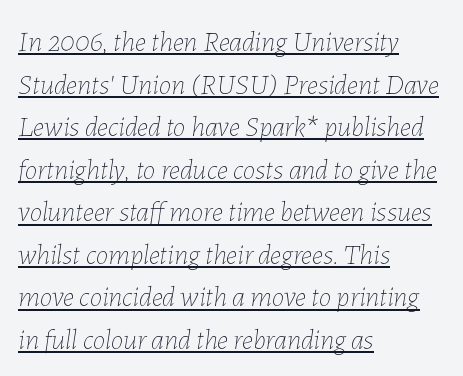
The image shows 28 px thin type, italic (leaning right); set left-aligned, normal line spacing (1.52x), normal letter spacing, underlined; low stroke contrast and a medium x-height.
